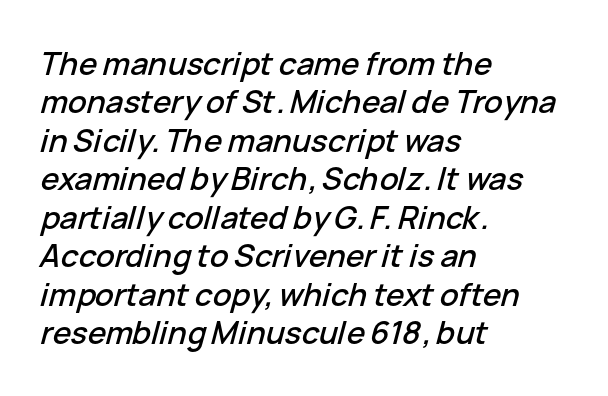
Q: Is the text italic (slanted)? A: Yes, it leans right by about 15 degrees.
Q: Is the text underlined? A: No.
Q: How is the paragraph aligned? A: Left-aligned.
Q: Is the spacing between letters normal or unusually wide? A: Normal.
Q: Width (condensed, normal, or wide)? A: Normal.
Q: Stroke contrast? A: Low.
Q: x-height? A: Medium.
Q: Monospaced? A: No.
